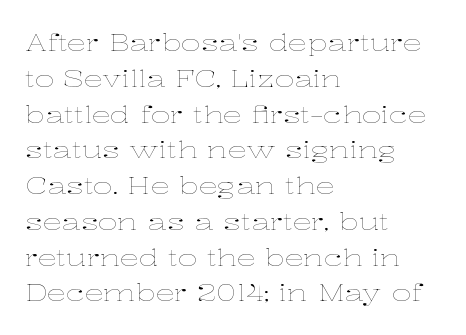
Q: Is the text bold? A: No.
Q: Is the text italic (slanted)? A: No, it is upright.
Q: Is the text underlined? A: No.
Q: How is the paragraph aligned? A: Left-aligned.
Q: Is the spacing between letters normal or unusually wide? A: Normal.
Q: Is the spacing between lines tight, normal or loose? A: Normal.
